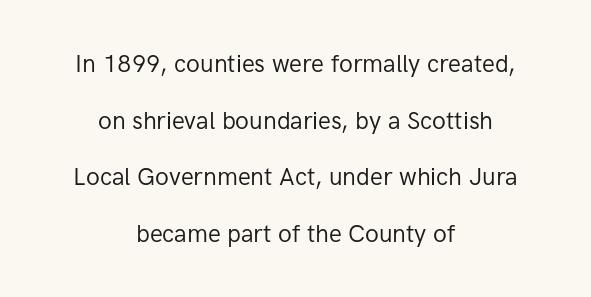
{"italic": "no", "bold": "no", "underline": "no", "align": "center", "line_spacing": "loose", "line_spacing_ratio": 2.36, "letter_spacing": "normal", "letter_spacing_em": 0.0, "glyph_px": 24}
